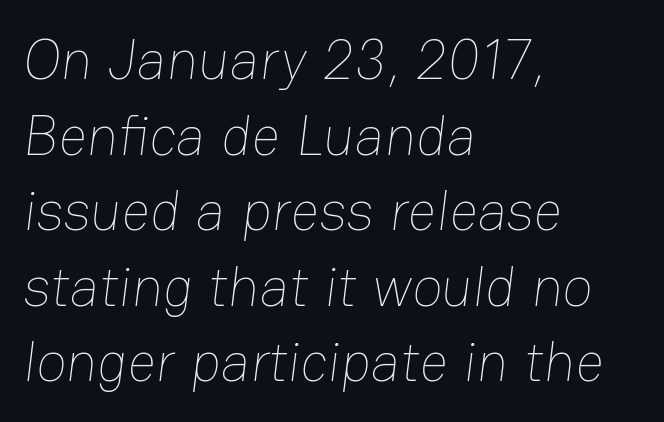
Weight: in the light-to-regular range. You could call the tracking neutral — neither tight nor loose. Notice how descenders clear the ascenders below comfortably — that's standard leading. Is the block centered? No — it sits flush against the left margin.
